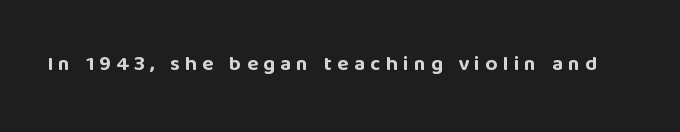
Q: Is the text bold? A: Yes.
Q: Is the text italic (slanted)? A: No, it is upright.
Q: Is the text underlined? A: No.
Q: Is the spacing between letters normal or unusually wide? A: Unusually wide.
